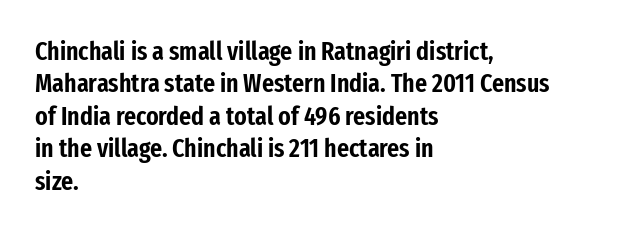
The image shows 26 px text type, upright; set left-aligned, normal line spacing (1.25x), normal letter spacing, not underlined.
